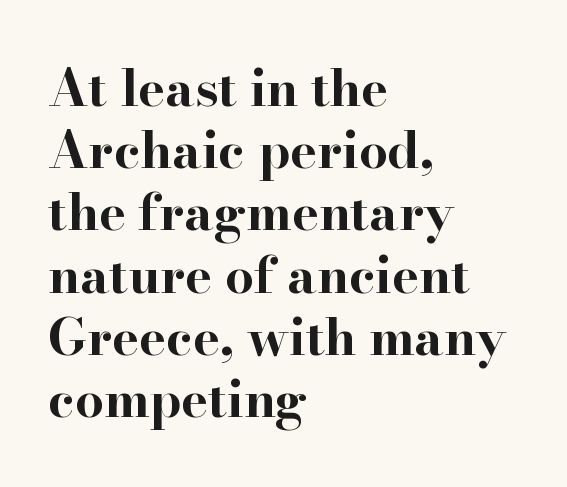
Q: Is the text bold? A: Yes.
Q: Is the text italic (slanted)? A: No, it is upright.
Q: Is the typeface a serif or a sans-serif typeface? A: Serif.
Q: Is the text underlined? A: No.
Q: How is the paragraph aligned? A: Left-aligned.
Q: Is the spacing between letters normal or unusually wide? A: Normal.
Q: Width (condensed, normal, or wide)? A: Wide.
Q: Stroke contrast? A: High.
Q: x-height? A: Small.
Q: Monospaced? A: No.
